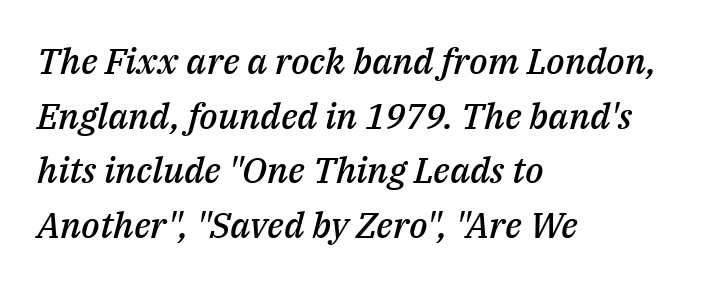
{"italic": "yes", "lean": "right", "slant_degrees": 14, "bold": "semi", "weight": "semibold", "width": "normal", "stroke_contrast": "medium", "x_height": "medium", "monospaced": "no", "underline": "no", "align": "left", "line_spacing": "normal", "line_spacing_ratio": 1.52, "letter_spacing": "normal", "letter_spacing_em": 0.0, "glyph_px": 36}
